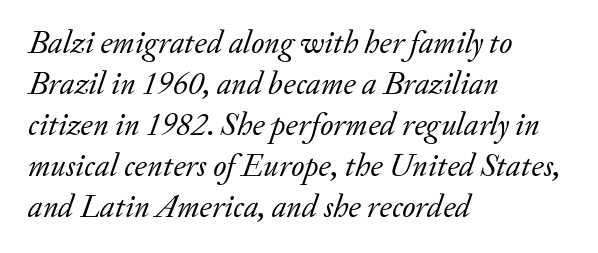
The image shows 32 px regular-weight serif type, italic (leaning right); set left-aligned, normal line spacing (1.28x), normal letter spacing, not underlined; low stroke contrast and a small x-height.
